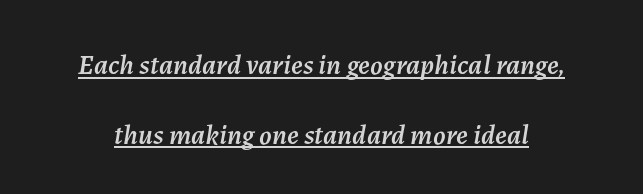
{"italic": "yes", "lean": "right", "slant_degrees": 7, "width": "normal", "stroke_contrast": "medium", "x_height": "medium", "monospaced": "no", "underline": "yes", "line_spacing": "loose", "line_spacing_ratio": 2.49, "letter_spacing": "normal", "letter_spacing_em": 0.0, "glyph_px": 28}
